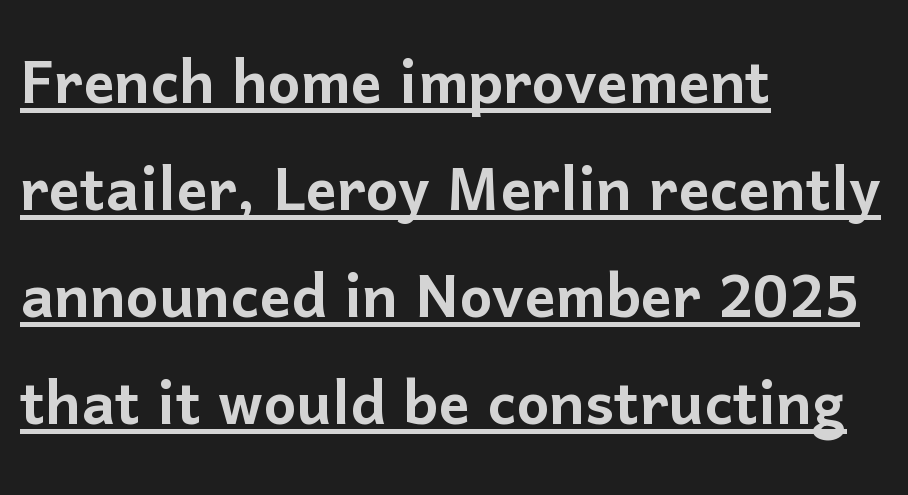
The image shows 78 px sans-serif type, upright; set left-aligned, normal line spacing (1.37x), normal letter spacing, underlined; low stroke contrast and a medium x-height.
